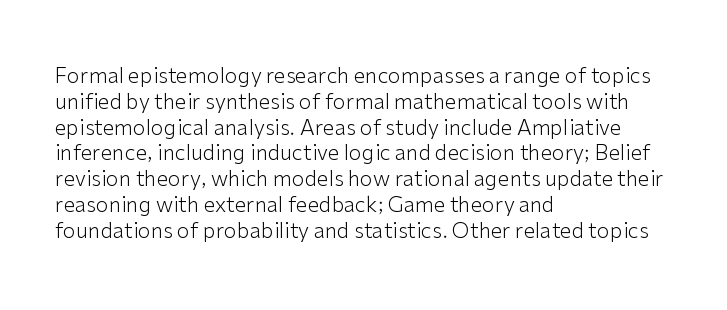
{"italic": "no", "bold": "no", "underline": "no", "align": "left", "line_spacing_ratio": 1.23, "letter_spacing": "normal", "letter_spacing_em": 0.0, "glyph_px": 21}
